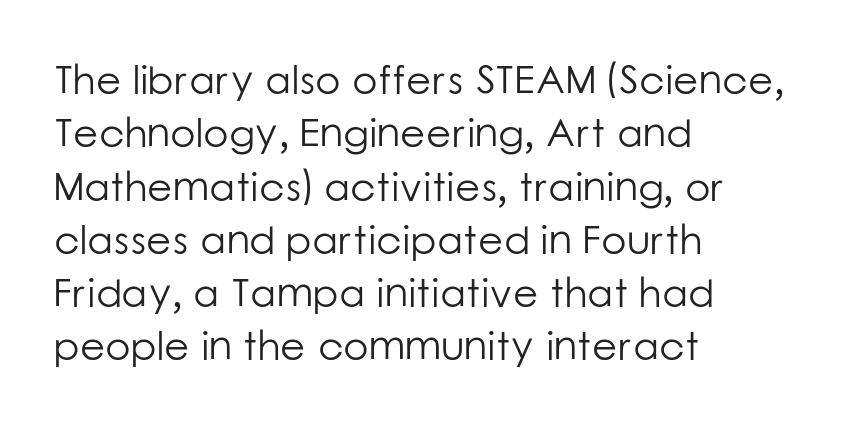
The image shows 41 px light sans-serif type, upright; set left-aligned, normal line spacing (1.3x), normal letter spacing, not underlined; low stroke contrast and a medium x-height.
